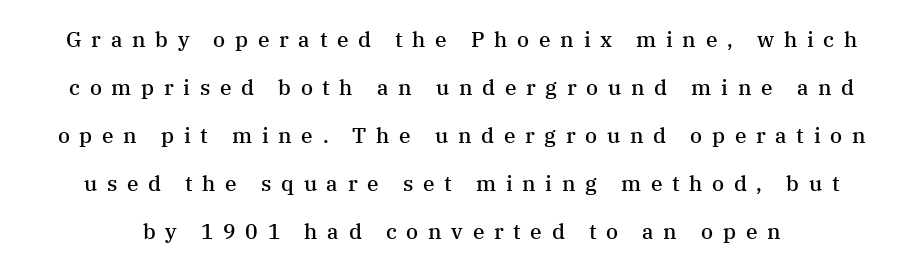
There is plenty of visible air inserted between adjacent glyphs. The space beneath each line is pristine and unruled. What weight is shown? A semibold, between regular and bold. The specimen reads as upright at a glance.
